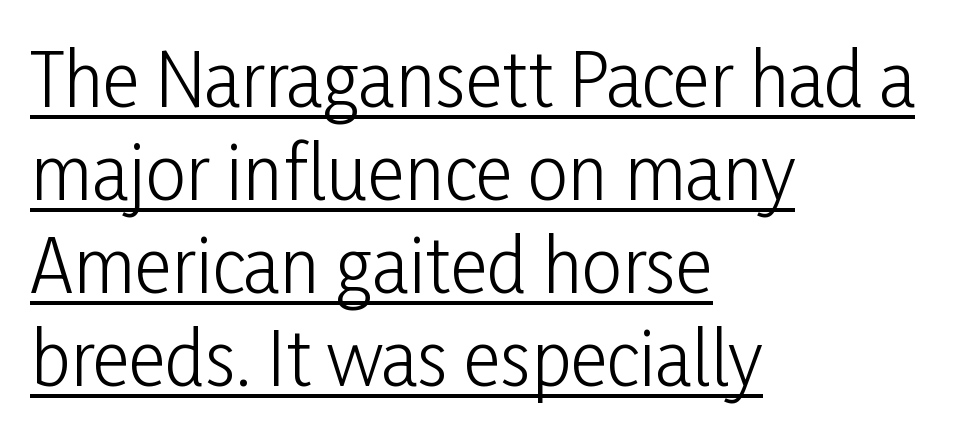
The image shows 72 px light, condensed sans-serif type, upright; set left-aligned, normal line spacing (1.29x), normal letter spacing, underlined; low stroke contrast and a medium x-height.
